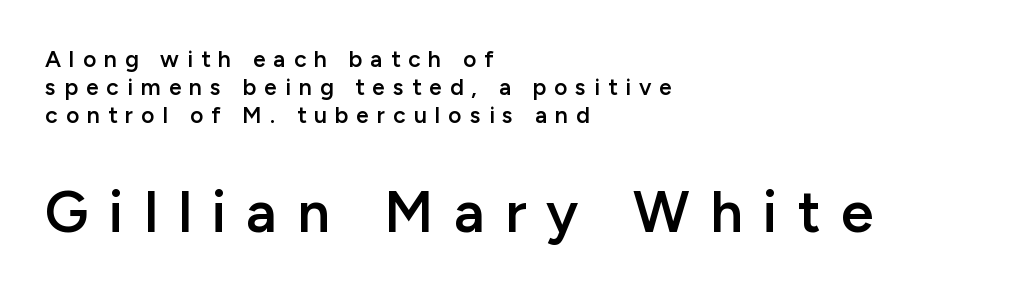
{"serif": "no", "italic": "no", "bold": "semi", "weight": "semibold", "width": "normal", "stroke_contrast": "low", "x_height": "medium", "monospaced": "no", "underline": "no", "align": "left", "line_spacing_ratio": 1.22, "letter_spacing": "wide", "letter_spacing_em": 0.35, "larger_block": "second", "size_ratio": 2.52, "glyph_px": 58}
